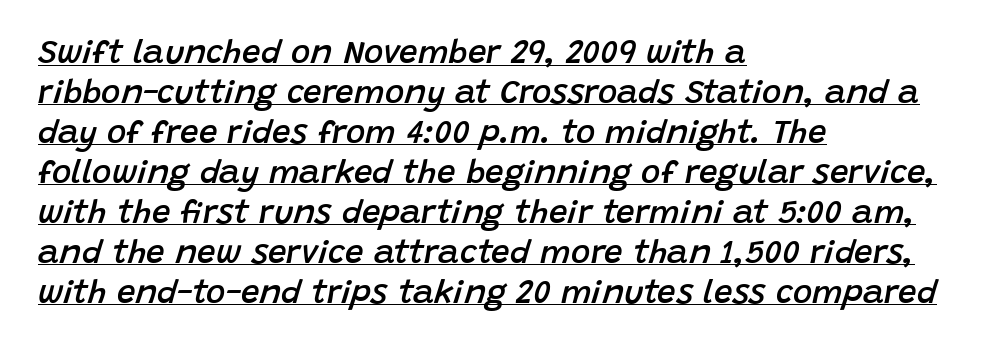
{"italic": "yes", "lean": "right", "slant_degrees": 15, "bold": "semi", "weight": "semibold", "width": "normal", "stroke_contrast": "low", "x_height": "large", "monospaced": "no", "underline": "yes", "align": "left", "line_spacing_ratio": 1.21, "letter_spacing": "normal", "letter_spacing_em": 0.0, "glyph_px": 33}
